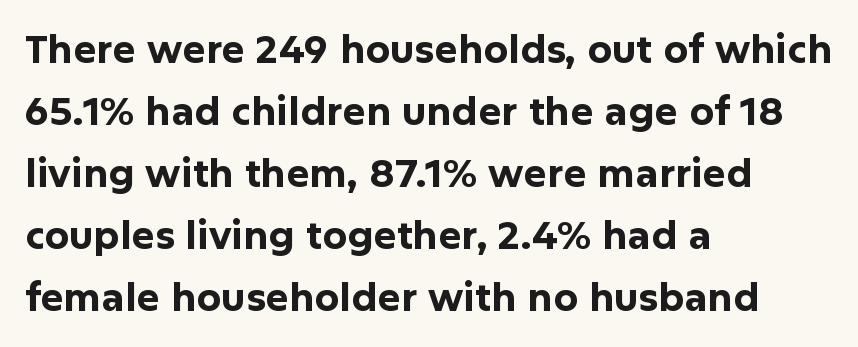
The image shows 39 px bold sans-serif type, upright; set left-aligned, normal line spacing (1.59x), normal letter spacing, not underlined; low stroke contrast and a medium x-height.
